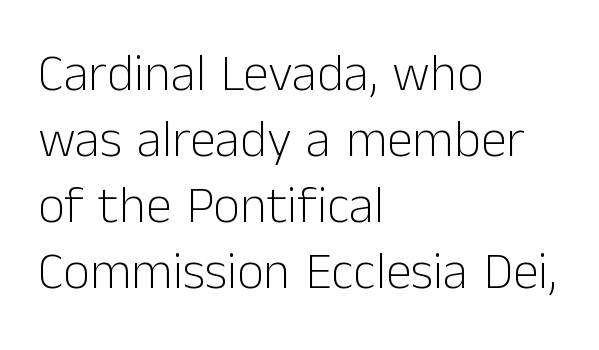
Decoration check: the copy has no underline. Serif or sans? Sans — the stroke terminals are bare. There is no visible air inserted between adjacent glyphs. Leading matches the norm, producing a regular column.
